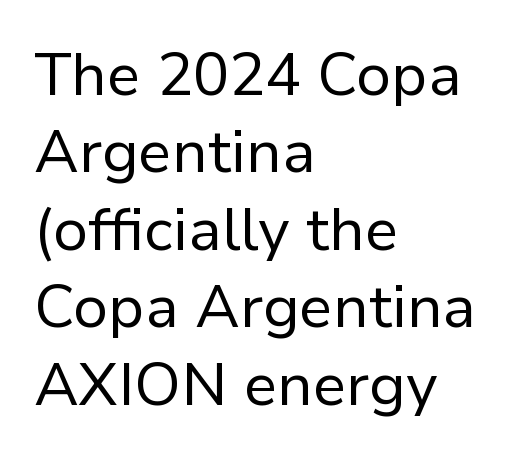
Q: Is the text bold? A: No.
Q: Is the text italic (slanted)? A: No, it is upright.
Q: Is the typeface a serif or a sans-serif typeface? A: Sans-serif.
Q: Is the text underlined? A: No.
Q: How is the paragraph aligned? A: Left-aligned.
Q: Is the spacing between letters normal or unusually wide? A: Normal.
Q: Is the spacing between lines tight, normal or loose? A: Normal.
Q: Width (condensed, normal, or wide)? A: Normal.
Q: Stroke contrast? A: Low.
Q: x-height? A: Medium.
Q: Monospaced? A: No.
